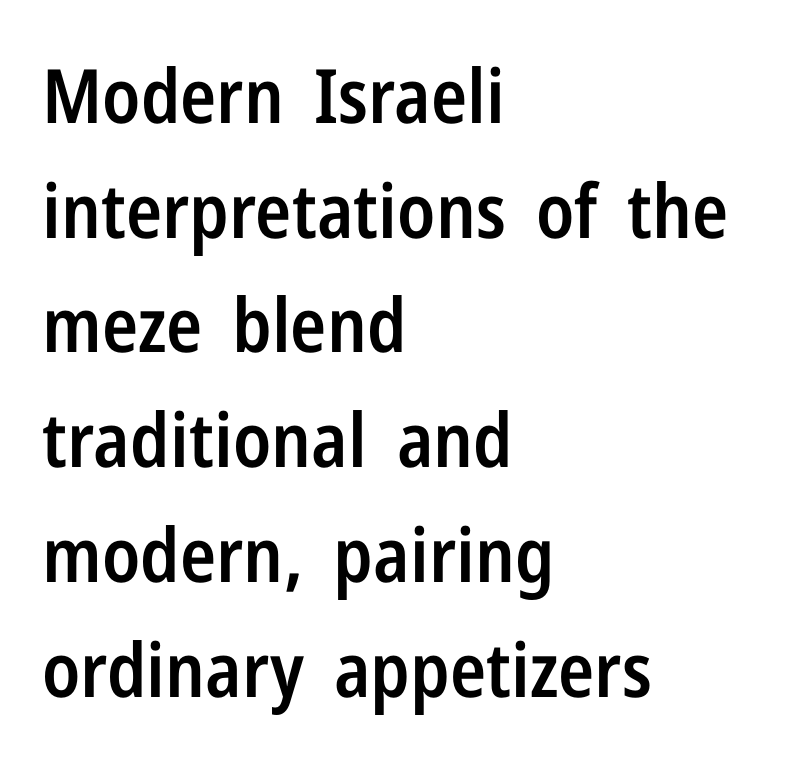
Q: Is the text bold? A: Semi-bold.
Q: Is the text italic (slanted)? A: No, it is upright.
Q: Is the typeface a serif or a sans-serif typeface? A: Sans-serif.
Q: Is the text underlined? A: No.
Q: How is the paragraph aligned? A: Left-aligned.
Q: Is the spacing between letters normal or unusually wide? A: Normal.
Q: Is the spacing between lines tight, normal or loose? A: Normal.
Q: Width (condensed, normal, or wide)? A: Condensed.
Q: Stroke contrast? A: Low.
Q: x-height? A: Medium.
Q: Monospaced? A: No.
